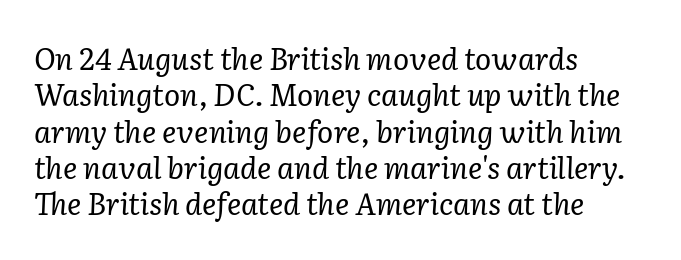
To sum up the face: it has serifs. Characters follow at the spacing the type designer built in. Compared with a typical body face, this is equally light or lighter still. Here the designer chose a conventional face with non-uniform glyph widths. The lettering tilts uniformly, giving the passage an italic look. Each row of text sits above clean, open space.
